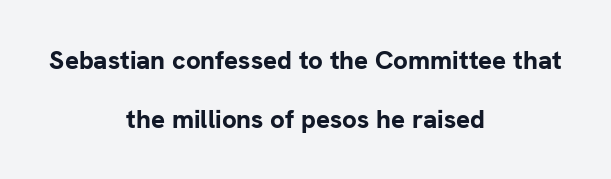
Leading: increased. Quick note: underline off. These lines stack symmetrically, like a column narrowing and widening about its center. What weight is shown? A full bold with thick strokes. Nothing unusual about the tracking: characters are spaced as the font intends. The lettering stays uniformly vertical, giving the passage a roman look.
